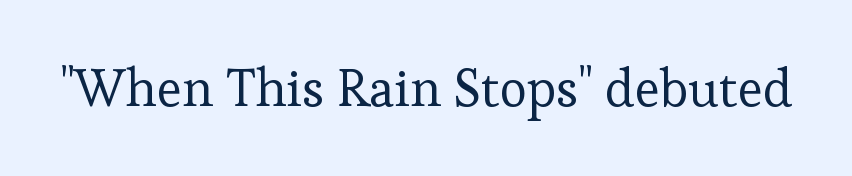
Tracking value appears to be zero — textbook default spacing. Lines of text with bare space underneath. The font is comparable to plain body text, perhaps lighter. This sample uses an upright cut, with every glyph sitting square on the baseline. Is this a fixed-width face? No — the glyphs have proportional, varying widths. Observe the serifs anchoring each vertical stroke in this sample.
